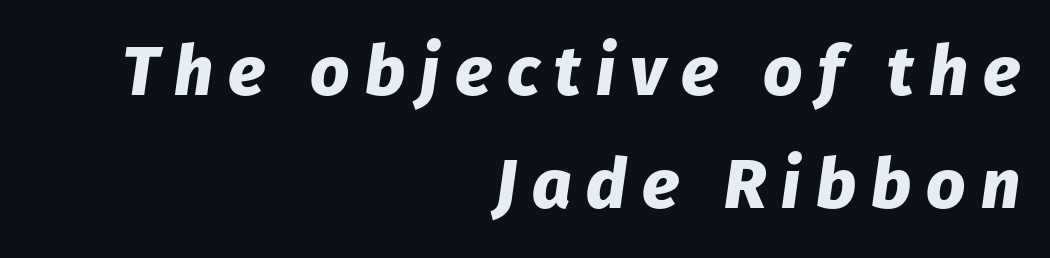
Q: Is the text bold? A: Yes.
Q: Is the text italic (slanted)? A: Yes, it leans right by about 8 degrees.
Q: Is the text underlined? A: No.
Q: How is the paragraph aligned? A: Right-aligned.
Q: Is the spacing between letters normal or unusually wide? A: Unusually wide.
Q: Is the spacing between lines tight, normal or loose? A: Normal.
Q: Width (condensed, normal, or wide)? A: Normal.
Q: Stroke contrast? A: Low.
Q: x-height? A: Medium.
Q: Monospaced? A: No.
